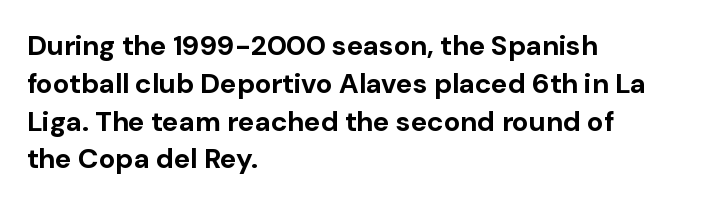
{"serif": "no", "italic": "no", "bold": "yes", "weight": "bold", "width": "normal", "stroke_contrast": "low", "x_height": "medium", "monospaced": "no", "underline": "no", "align": "left", "line_spacing": "normal", "line_spacing_ratio": 1.35, "letter_spacing": "normal", "letter_spacing_em": 0.0, "glyph_px": 28}
